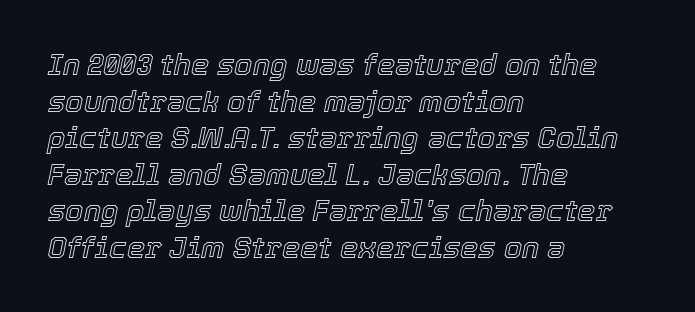
In terms of posture, this sample is oblique. Evenly set lines give the paragraph a standard silhouette. The tracking reads as untouched default to a designer's eye. Spacing verdict: proportional, widths tailored to each character. The compositor pushed each line to the left boundary. Descenders are the only things crossing below the line.
